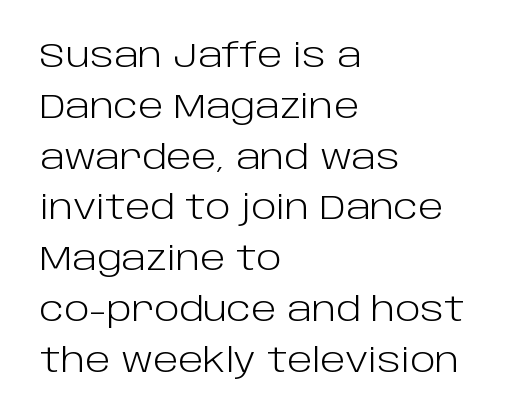
The rendering uses a moderate line-height, typical for paragraphs. Classification — sans serif. Vertical stems look standard width or narrower in stroke. The rendering keeps characters at their native spacing.
